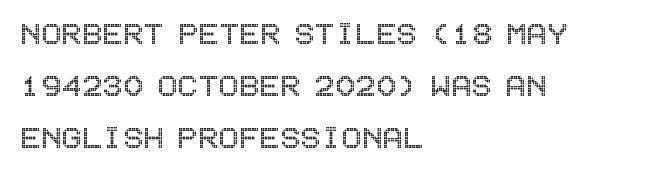
{"italic": "no", "width": "condensed", "x_height": "large", "underline": "no", "align": "left", "line_spacing": "normal", "line_spacing_ratio": 1.37, "letter_spacing": "normal", "letter_spacing_em": 0.0, "glyph_px": 38}
